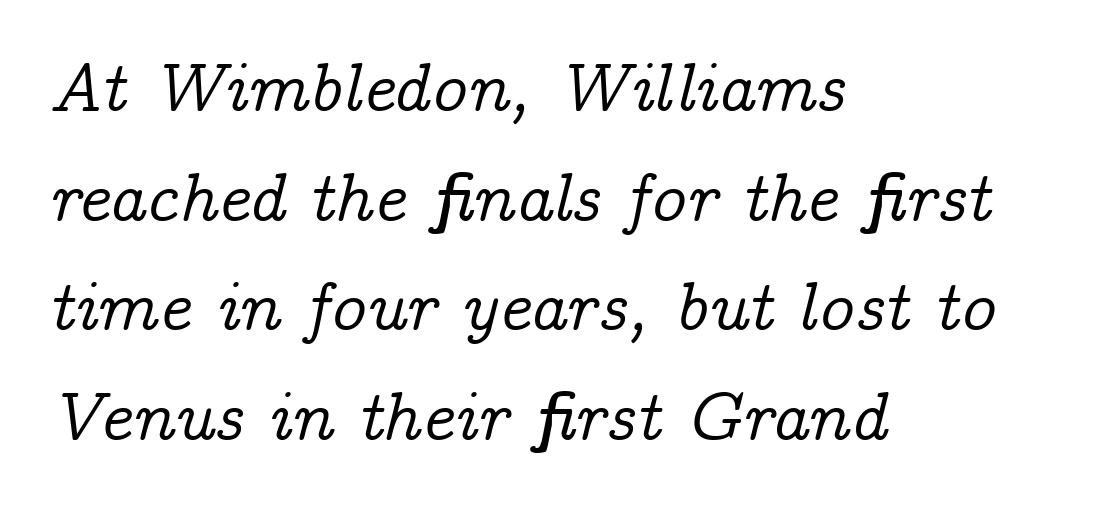
Q: Is the text italic (slanted)? A: Yes, it leans right by about 14 degrees.
Q: Is the typeface a serif or a sans-serif typeface? A: Serif.
Q: Is the text underlined? A: No.
Q: How is the paragraph aligned? A: Left-aligned.
Q: Is the spacing between letters normal or unusually wide? A: Normal.
Q: Is the spacing between lines tight, normal or loose? A: Normal.
Q: Width (condensed, normal, or wide)? A: Normal.
Q: Stroke contrast? A: Low.
Q: x-height? A: Medium.
Q: Monospaced? A: No.
